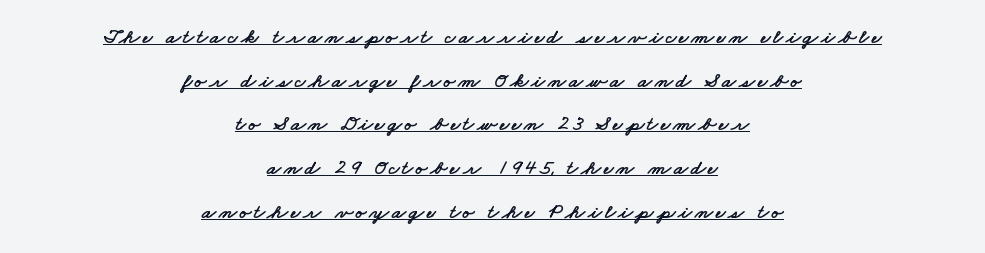
The image shows 21 px text type; set centered, loose line spacing (2.08x), underlined.
